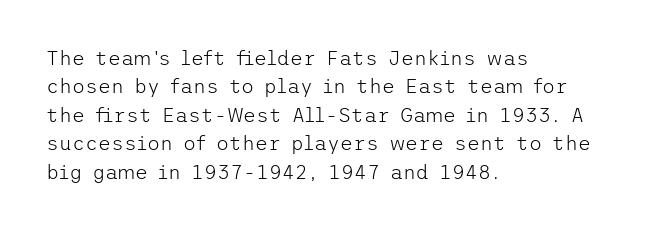
Q: Is the text bold? A: No.
Q: Is the text italic (slanted)? A: No, it is upright.
Q: Is the text underlined? A: No.
Q: How is the paragraph aligned? A: Left-aligned.
Q: Is the spacing between letters normal or unusually wide? A: Normal.
Q: Is the spacing between lines tight, normal or loose? A: Normal.
